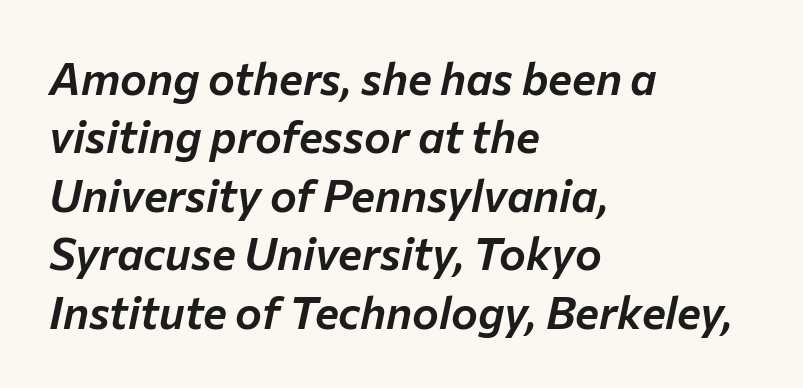
Is this a fixed-width face? No — the glyphs have proportional, varying widths. The gap between lines stays unmarked. Observe the lean: these are italic letterforms. Successive baselines arrive at the customary interval. A classic flush-left, rag-right setting is used for this passage.
